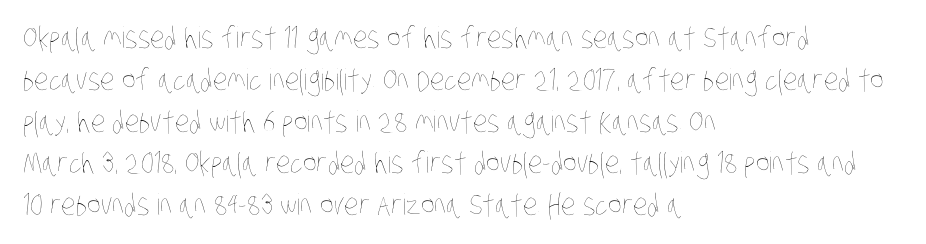
Q: Is the text bold? A: No.
Q: Is the text underlined? A: No.
Q: How is the paragraph aligned? A: Left-aligned.
Q: Is the spacing between letters normal or unusually wide? A: Normal.
Q: Is the spacing between lines tight, normal or loose? A: Normal.
Q: Width (condensed, normal, or wide)? A: Condensed.
Q: Stroke contrast? A: Low.
Q: x-height? A: Large.
Q: Monospaced? A: No.
